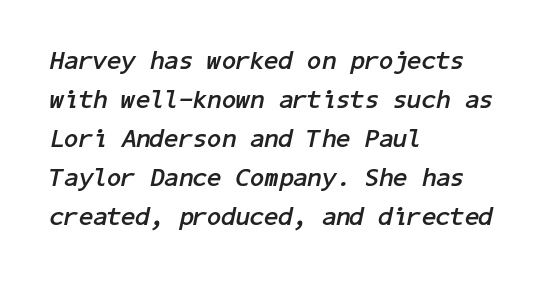
Q: Is the text bold? A: Yes.
Q: Is the text italic (slanted)? A: Yes, it leans right by about 11 degrees.
Q: Is the text underlined? A: No.
Q: How is the paragraph aligned? A: Left-aligned.
Q: Is the spacing between letters normal or unusually wide? A: Normal.
Q: Is the spacing between lines tight, normal or loose? A: Normal.
